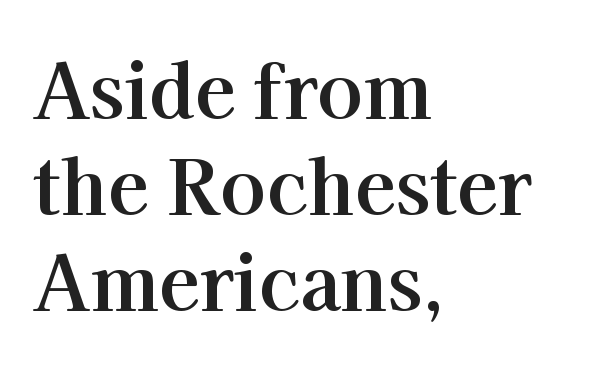
Q: Is the text bold? A: Yes.
Q: Is the text italic (slanted)? A: No, it is upright.
Q: Is the typeface a serif or a sans-serif typeface? A: Serif.
Q: Is the text underlined? A: No.
Q: How is the paragraph aligned? A: Left-aligned.
Q: Is the spacing between letters normal or unusually wide? A: Normal.
Q: Is the spacing between lines tight, normal or loose? A: Normal.
Q: Width (condensed, normal, or wide)? A: Normal.
Q: Stroke contrast? A: High.
Q: x-height? A: Medium.
Q: Monospaced? A: No.
